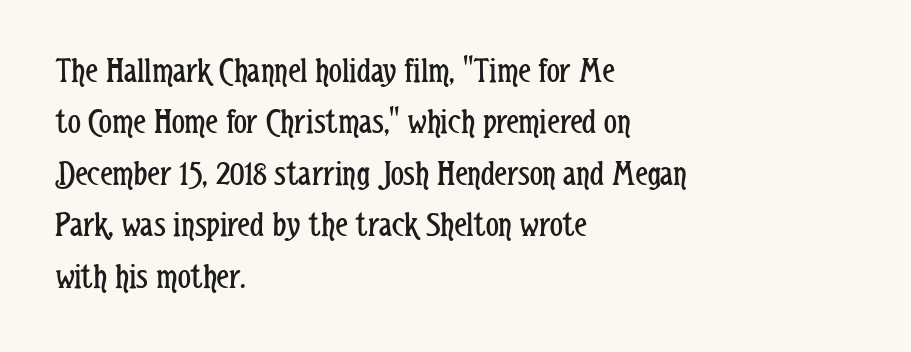
The image shows 36 px regular-weight, condensed sans-serif type, upright; set left-aligned, normal line spacing (1.43x), normal letter spacing, not underlined; low stroke contrast and a medium x-height.
